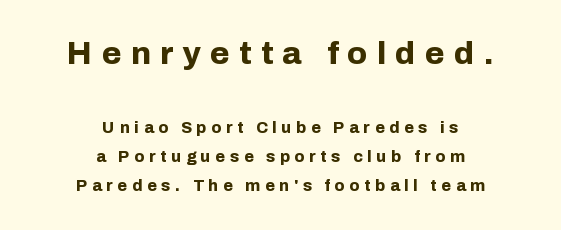
The image shows 32 px bold sans-serif type, upright; set centered, line spacing 1.8x, unusually wide letter spacing (+0.29 em), not underlined; the first (top) block is 2.0x larger; low stroke contrast and a medium x-height.
